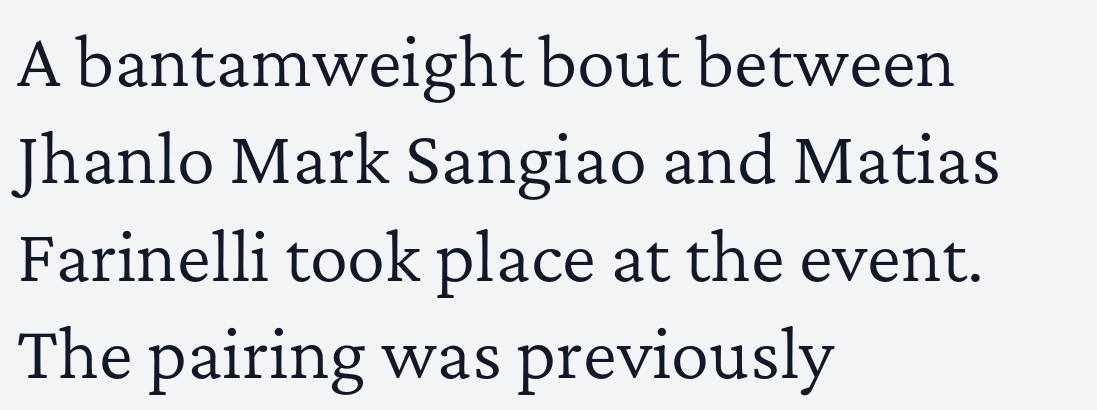
Compared with typical paragraphs, the rows here are spaced about the same. Horizontal alignment here is leftward, the default for most running prose. Ink coverage per letter is moderate at most. Rule under the text: the space is simply empty. Quick note: not italic, upright. Character widths vary here, with narrow letters taking less room than wide ones.
